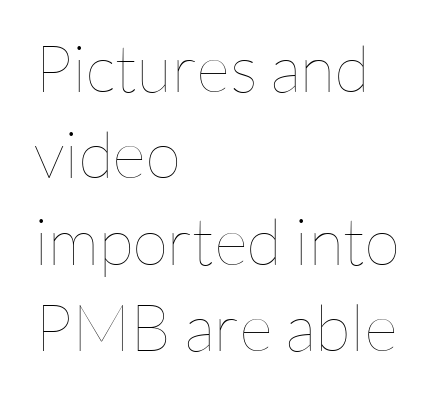
Q: Is the text bold? A: No.
Q: Is the text italic (slanted)? A: No, it is upright.
Q: Is the text underlined? A: No.
Q: How is the paragraph aligned? A: Left-aligned.
Q: Is the spacing between letters normal or unusually wide? A: Normal.
Q: Is the spacing between lines tight, normal or loose? A: Normal.
Q: Width (condensed, normal, or wide)? A: Normal.
Q: Stroke contrast? A: Low.
Q: x-height? A: Medium.
Q: Monospaced? A: No.
